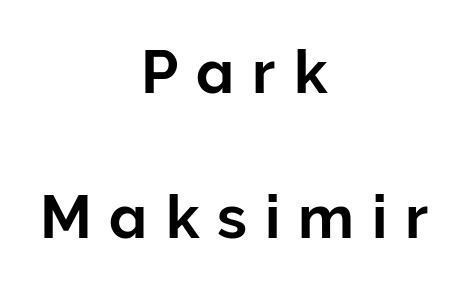
Do the characters align in a grid? No, the font is proportional. These lines are composed in type without serifs. The whitespace from short lines is split evenly between both sides. The gaps between neighbouring characters are conspicuously large. The space beneath each line is pristine and unruled. Italic: no, the glyphs are upright roman.
